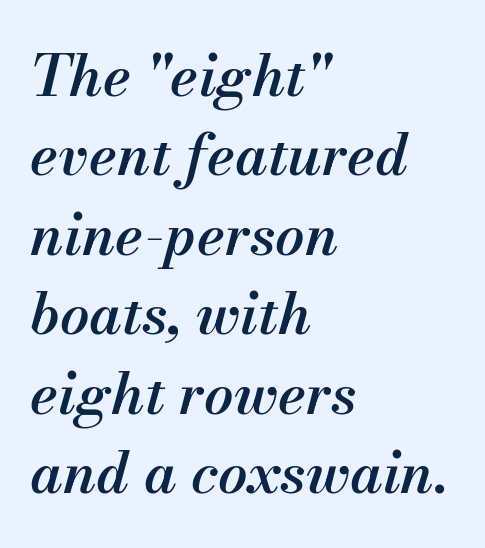
The image shows 58 px semibold type, italic (leaning right); set left-aligned, normal line spacing (1.37x), normal letter spacing, not underlined; medium stroke contrast and a small x-height.
